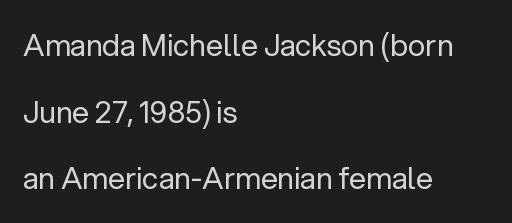
The image shows 30 px regular-weight sans-serif type, upright; set left-aligned, loose line spacing (2.22x), normal letter spacing, not underlined; low stroke contrast and a medium x-height.
